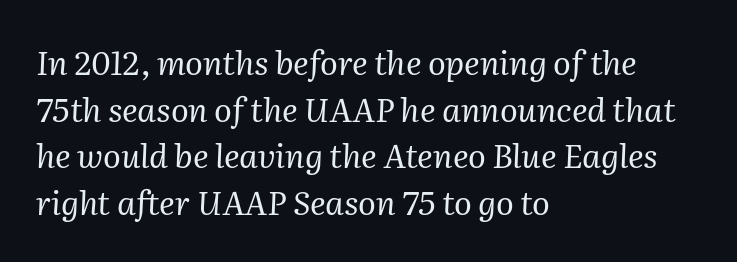
The image shows 33 px regular-weight serif type, italic (leaning right); set left-aligned, normal line spacing (1.41x), normal letter spacing, not underlined; medium stroke contrast and a medium x-height.
